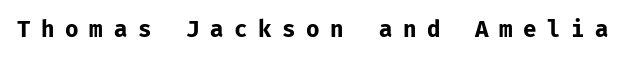
This is heavy type, rendered in bold. Any mark beneath the type? The region is blank. If you drew a line through each stem, it would be perfectly vertical. The letters are spread apart with noticeably loose tracking.
